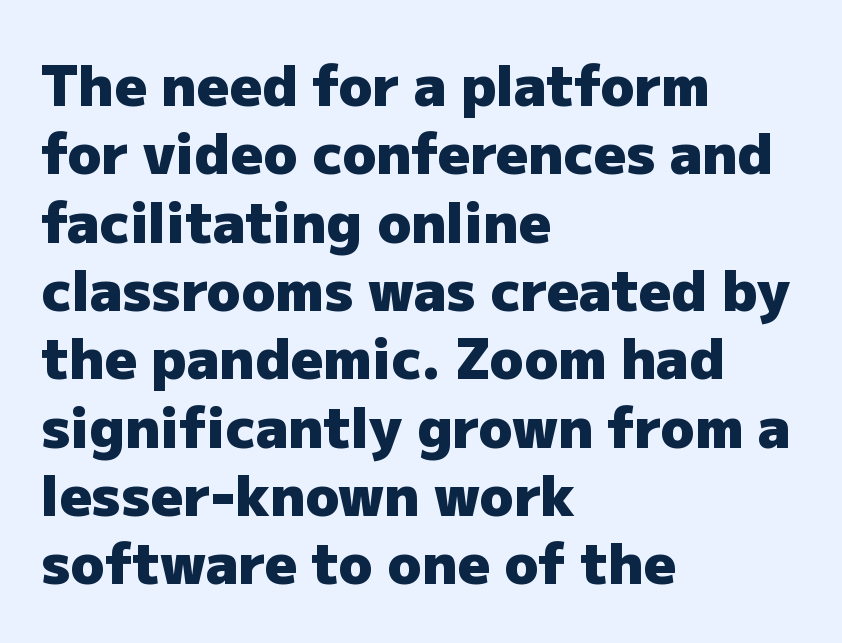
The image shows 56 px heavy sans-serif type, upright; set left-aligned, line spacing 1.22x, normal letter spacing, not underlined; low stroke contrast and a medium x-height.
